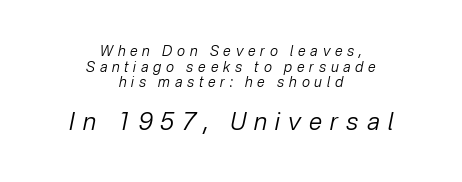
The image shows 24 px text type, italic (leaning right); set centered, tight line spacing (1.12x), unusually wide letter spacing (+0.34 em), not underlined; the second (bottom) block is 1.71x larger.
